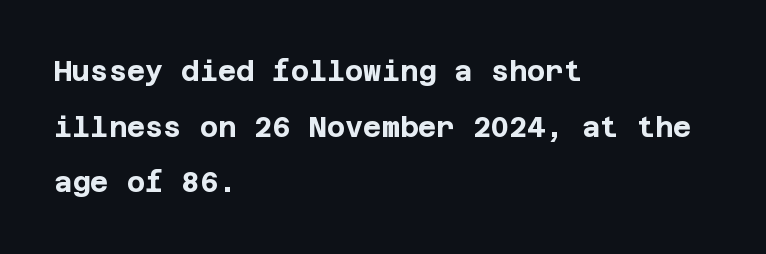
Q: Is the text bold? A: Yes.
Q: Is the text italic (slanted)? A: No, it is upright.
Q: Is the typeface a serif or a sans-serif typeface? A: Sans-serif.
Q: Is the text underlined? A: No.
Q: How is the paragraph aligned? A: Left-aligned.
Q: Is the spacing between letters normal or unusually wide? A: Normal.
Q: Is the spacing between lines tight, normal or loose? A: Loose.
Q: Width (condensed, normal, or wide)? A: Normal.
Q: Stroke contrast? A: Low.
Q: x-height? A: Large.
